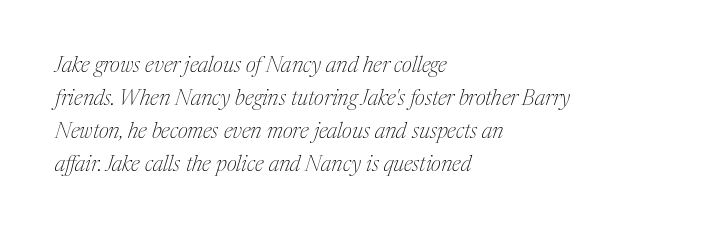
Is the type heavy? It reads as light-to-regular instead. Glyph-to-glyph distance matches everyday printed text. Descenders are the only things crossing below the line. Casual observation: everything's shoved over to the left. Posture: slanted. Reading down the column, the eye jumps a familiar distance to each next line.
